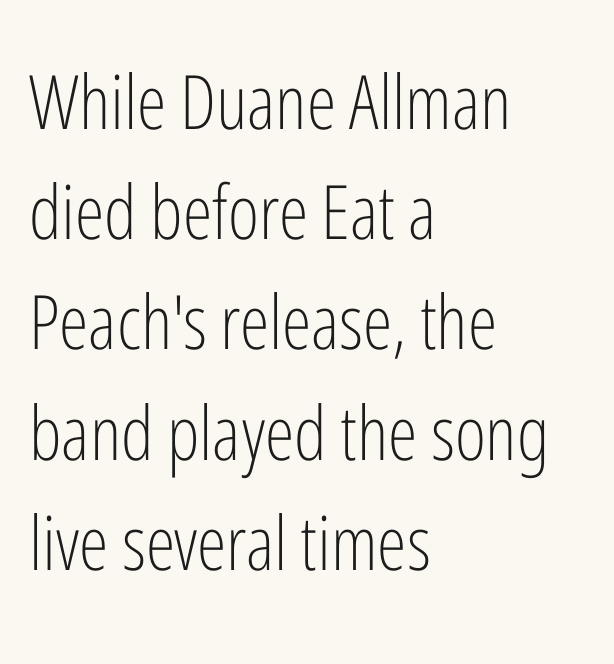
The image shows 75 px light, condensed sans-serif type, upright; set left-aligned, normal line spacing (1.47x), normal letter spacing, not underlined; low stroke contrast and a medium x-height.
